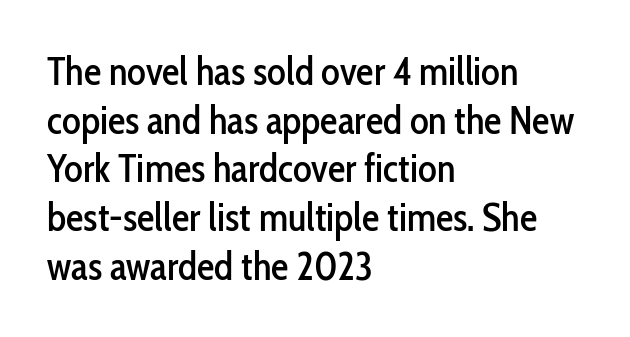
Q: Is the text italic (slanted)? A: No, it is upright.
Q: Is the typeface a serif or a sans-serif typeface? A: Sans-serif.
Q: Is the text underlined? A: No.
Q: How is the paragraph aligned? A: Left-aligned.
Q: Is the spacing between letters normal or unusually wide? A: Normal.
Q: Is the spacing between lines tight, normal or loose? A: Normal.
Q: Width (condensed, normal, or wide)? A: Condensed.
Q: Stroke contrast? A: Low.
Q: x-height? A: Medium.
Q: Monospaced? A: No.
